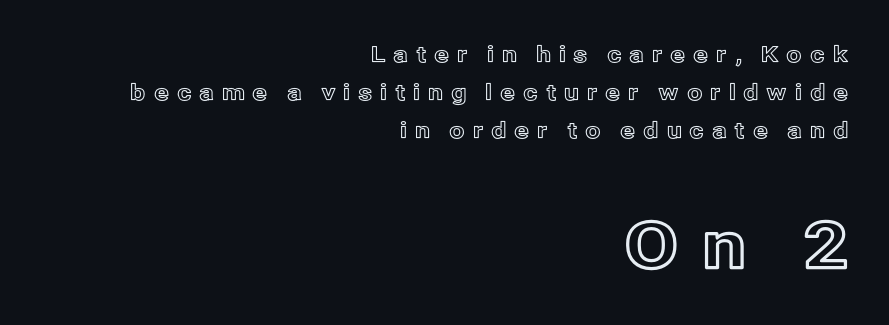
{"italic": "no", "width": "normal", "x_height": "medium", "monospaced": "no", "underline": "no", "align": "right", "line_spacing_ratio": 1.72, "letter_spacing": "wide", "letter_spacing_em": 0.35, "larger_block": "second", "size_ratio": 2.95, "glyph_px": 65}
